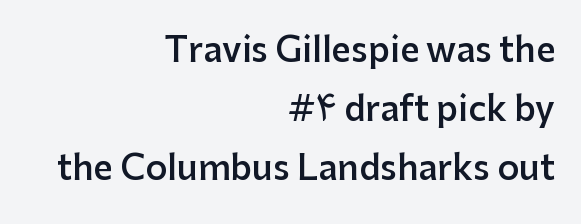
I'd call this a sans setting — the letters go barefoot. Underlining? Definitely not there. Looks like regular typesetting: each glyph gets only the width it needs. Students, note that the glyphs here touch the page at normal intervals. Nope, not italic — everything's standing straight.
